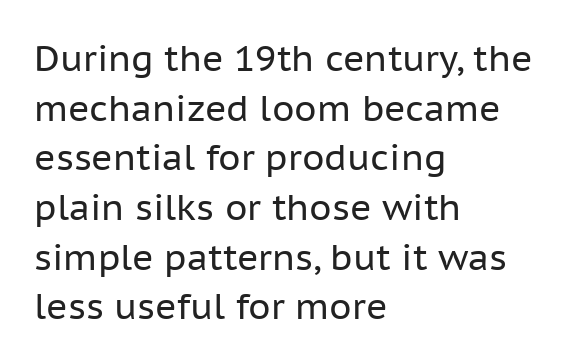
Q: Is the text bold? A: No.
Q: Is the text italic (slanted)? A: No, it is upright.
Q: Is the typeface a serif or a sans-serif typeface? A: Sans-serif.
Q: Is the text underlined? A: No.
Q: How is the paragraph aligned? A: Left-aligned.
Q: Is the spacing between letters normal or unusually wide? A: Normal.
Q: Is the spacing between lines tight, normal or loose? A: Normal.
Q: Width (condensed, normal, or wide)? A: Normal.
Q: Stroke contrast? A: Low.
Q: x-height? A: Medium.
Q: Monospaced? A: No.
